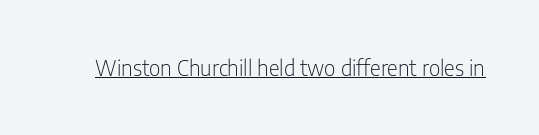
The image shows 21 px text type, upright; set normal letter spacing, underlined.
